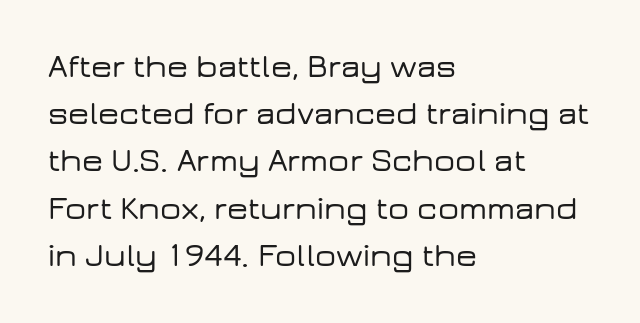
{"serif": "no", "italic": "no", "width": "wide", "stroke_contrast": "low", "x_height": "medium", "monospaced": "no", "underline": "no", "align": "left", "line_spacing": "normal", "line_spacing_ratio": 1.43, "letter_spacing": "normal", "letter_spacing_em": 0.0, "glyph_px": 33}
